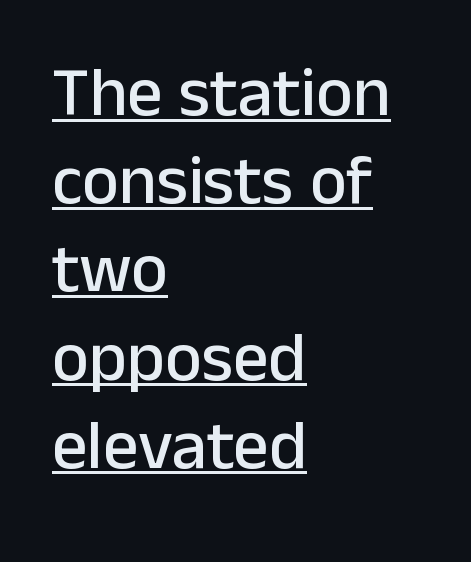
The image shows 70 px sans-serif type, upright; set left-aligned, normal line spacing (1.26x), normal letter spacing, underlined; low stroke contrast and a medium x-height.
